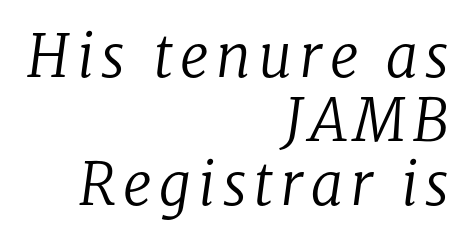
{"serif": "yes", "italic": "yes", "lean": "right", "slant_degrees": 8, "bold": "no", "weight": "regular", "width": "normal", "stroke_contrast": "low", "x_height": "medium", "monospaced": "no", "underline": "no", "align": "right", "line_spacing": "tight", "line_spacing_ratio": 1.1, "glyph_px": 58}
